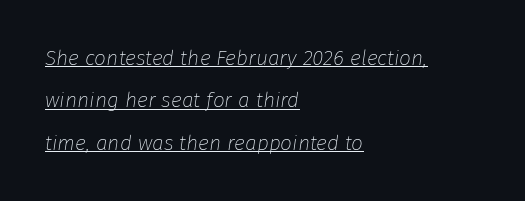
These lines are set flush left with a ragged right edge. Weight: regular or lighter. A rule runs beneath these lines of type. Here the glyphs are tracked normally, forming tight word shapes.
